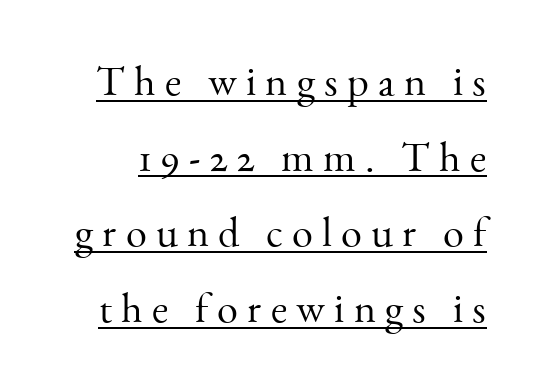
Caption: expanded tracking, letters set apart. The characters display serif detailing at their extremities. Somebody hit Ctrl+U on this one — the words are underlined. Do the characters align in a grid? No, the font is proportional. Characters remain perfectly vertical along every line. Vertical stems look standard width or narrower in stroke.
